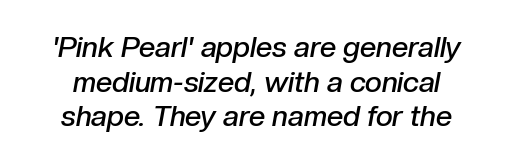
Q: Is the text bold? A: Semi-bold.
Q: Is the text italic (slanted)? A: Yes, it leans right by about 10 degrees.
Q: Is the text underlined? A: No.
Q: Is the spacing between letters normal or unusually wide? A: Normal.
Q: Width (condensed, normal, or wide)? A: Normal.
Q: Stroke contrast? A: Low.
Q: x-height? A: Medium.
Q: Monospaced? A: No.
